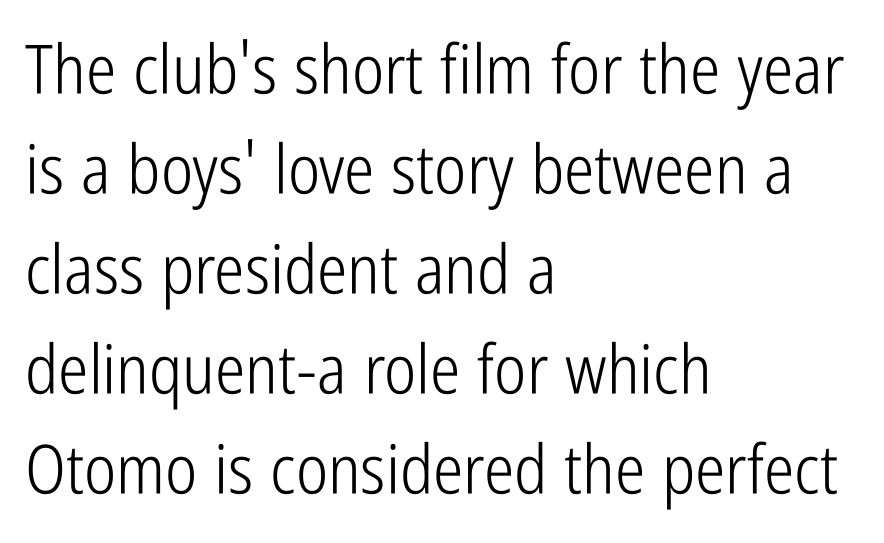
Q: Is the text bold? A: No.
Q: Is the text italic (slanted)? A: No, it is upright.
Q: Is the typeface a serif or a sans-serif typeface? A: Sans-serif.
Q: Is the text underlined? A: No.
Q: How is the paragraph aligned? A: Left-aligned.
Q: Is the spacing between letters normal or unusually wide? A: Normal.
Q: Is the spacing between lines tight, normal or loose? A: Normal.
Q: Width (condensed, normal, or wide)? A: Condensed.
Q: Stroke contrast? A: Low.
Q: x-height? A: Medium.
Q: Monospaced? A: No.
